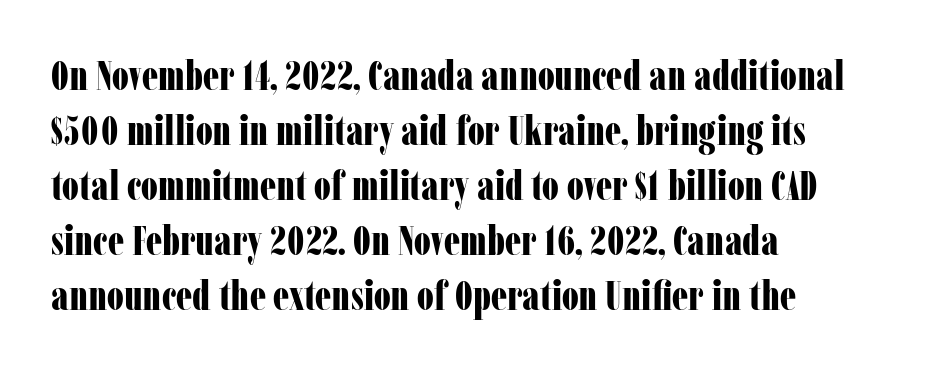
Q: Is the text bold? A: Yes.
Q: Is the text italic (slanted)? A: No, it is upright.
Q: Is the typeface a serif or a sans-serif typeface? A: Serif.
Q: Is the text underlined? A: No.
Q: How is the paragraph aligned? A: Left-aligned.
Q: Is the spacing between letters normal or unusually wide? A: Normal.
Q: Is the spacing between lines tight, normal or loose? A: Normal.
Q: Width (condensed, normal, or wide)? A: Condensed.
Q: Stroke contrast? A: Low.
Q: x-height? A: Medium.
Q: Monospaced? A: No.
